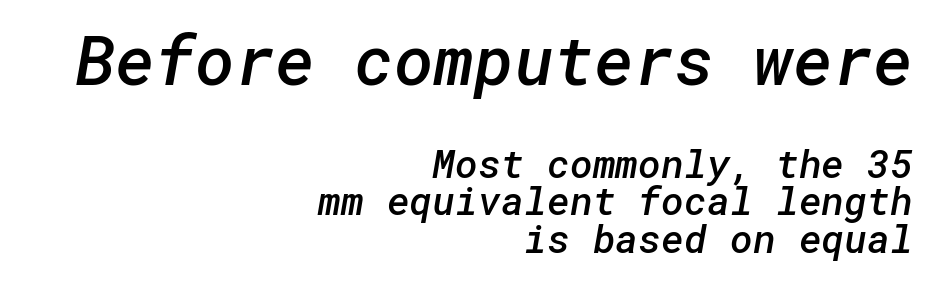
The image shows 68 px semibold sans-serif type; set right-aligned, tight line spacing (0.96x), normal letter spacing, not underlined; the first (top) block is 1.74x larger; low stroke contrast and a medium x-height.
